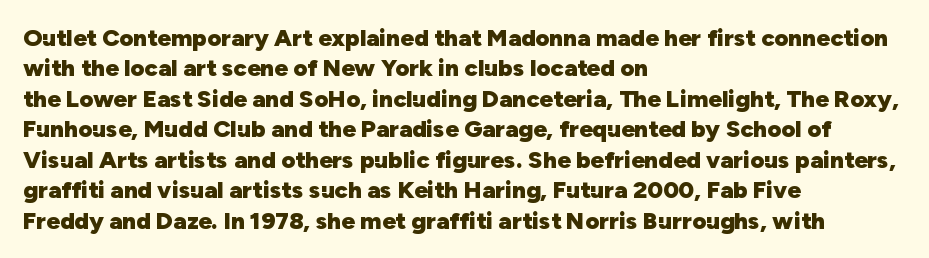
Q: Is the text bold? A: Yes.
Q: Is the text italic (slanted)? A: No, it is upright.
Q: Is the text underlined? A: No.
Q: How is the paragraph aligned? A: Left-aligned.
Q: Is the spacing between letters normal or unusually wide? A: Normal.
Q: Is the spacing between lines tight, normal or loose? A: Normal.
